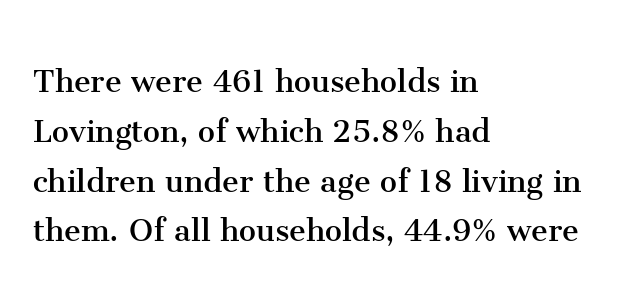
No chunkiness to these letters — they're not bold. These lines are composed in type with serifs. The leading is moderate, giving the passage an even texture. Honestly, the letter spacing is just normal — you wouldn't notice it. Beneath every word, the page is bare.
